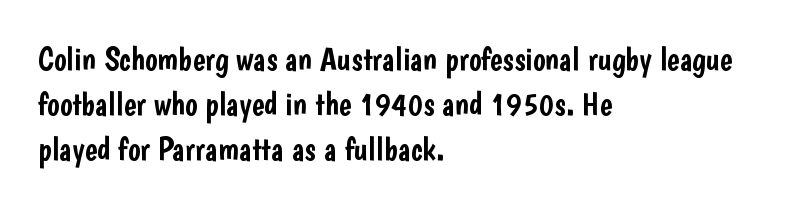
The image shows 33 px condensed sans-serif type, upright; set left-aligned, normal line spacing (1.37x), normal letter spacing, not underlined; low stroke contrast and a medium x-height.
